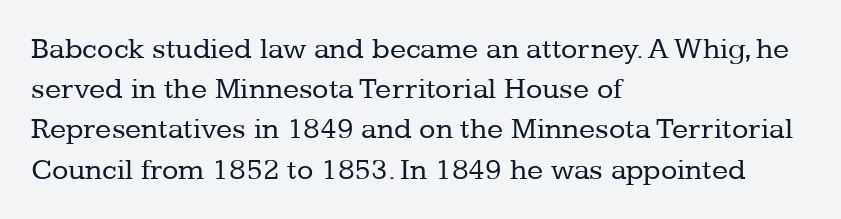
The image shows 30 px regular-weight serif type, upright; set left-aligned, normal line spacing (1.34x), normal letter spacing, not underlined; low stroke contrast and a medium x-height.
